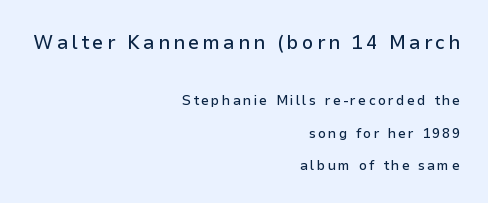
{"italic": "no", "underline": "no", "align": "right", "line_spacing": "loose", "line_spacing_ratio": 2.31, "larger_block": "first", "size_ratio": 1.43, "glyph_px": 20}
